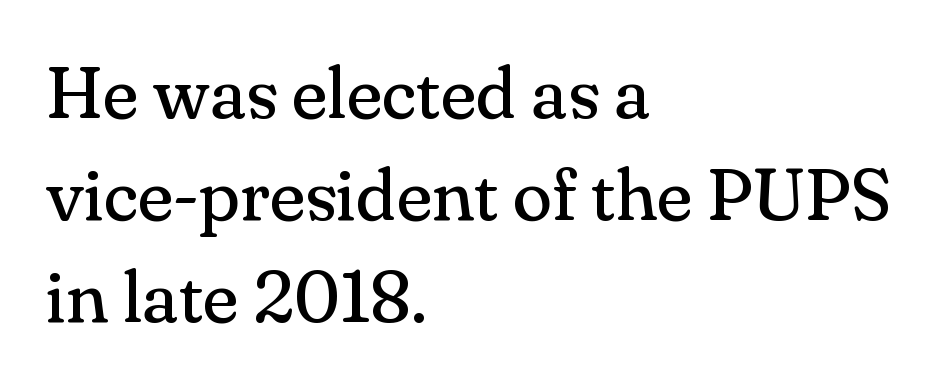
{"serif": "yes", "italic": "no", "bold": "no", "weight": "regular", "width": "normal", "stroke_contrast": "medium", "x_height": "small", "monospaced": "no", "underline": "no", "align": "left", "line_spacing": "normal", "line_spacing_ratio": 1.4, "letter_spacing": "normal", "letter_spacing_em": 0.0, "glyph_px": 73}
